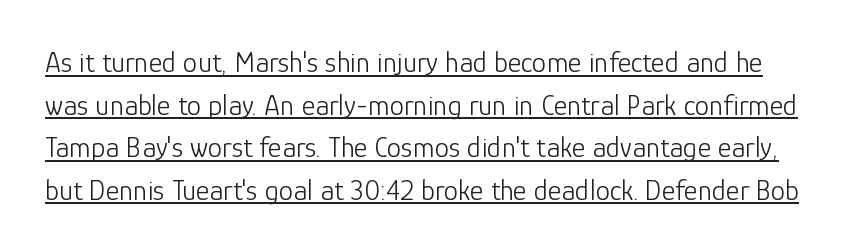
A sans-serif font was chosen for this passage. Underline: present. Looks like regular typesetting: each glyph gets only the width it needs. The gaps between neighbouring characters are ordinary and unremarkable. One glance says typical: line gaps are just what's usual. Upright lettering throughout.
